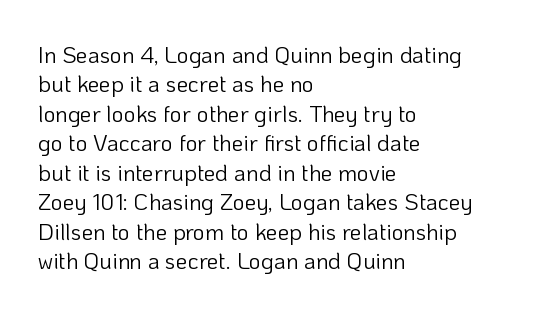
It's the straight-up-and-down kind of type. The face used here is rendered with its standard letterfit. The setting favours the left margin, as ordinary paragraphs usually do. This is not heavy type; no bold has been used. Interline gaps are of average width in this sample.
